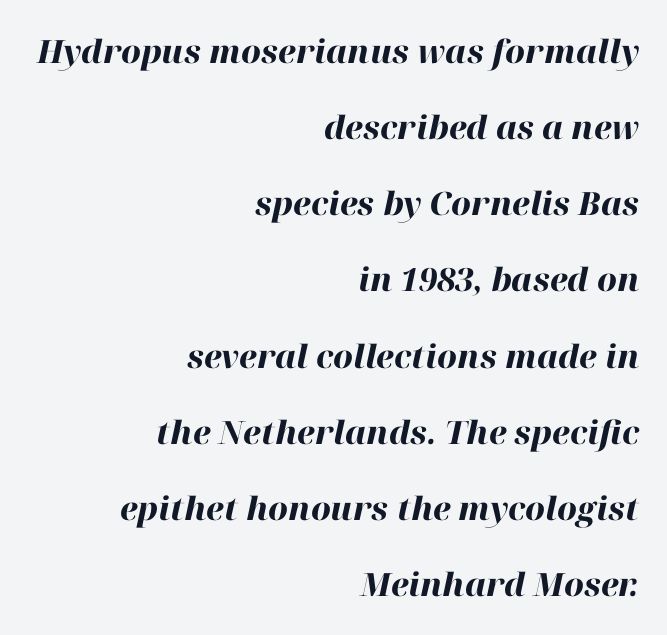
The image shows 32 px heavy type, italic (leaning right); set right-aligned, loose line spacing (2.38x), normal letter spacing, not underlined; high stroke contrast and a medium x-height.
